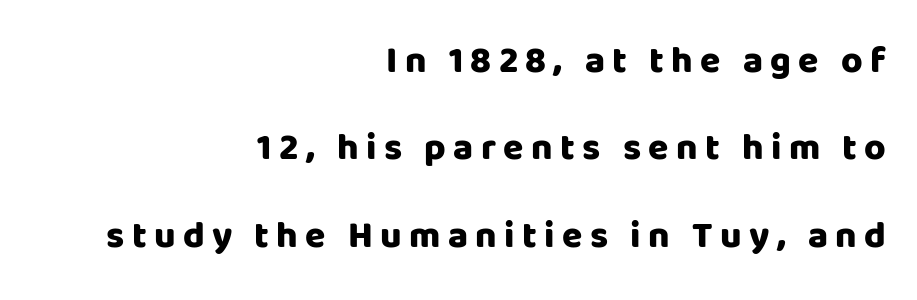
On the weight axis this lands at bold, roughly 700. The letters are spread apart with noticeably loose tracking. Posture: upright roman. Does the copy run flush right? Yes — the right margin is perfectly even. The passage shown is typeset with a sans-serif family.
